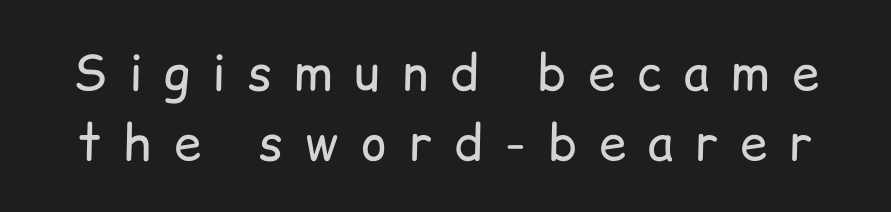
{"serif": "no", "italic": "no", "bold": "no", "weight": "regular", "width": "normal", "stroke_contrast": "low", "x_height": "medium", "monospaced": "no", "underline": "no", "line_spacing": "normal", "line_spacing_ratio": 1.43, "letter_spacing": "wide", "letter_spacing_em": 0.45, "glyph_px": 49}
